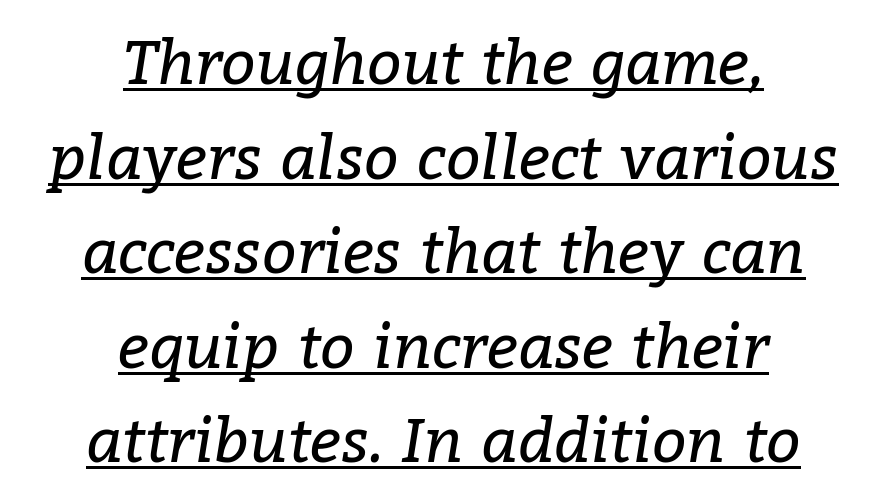
The image shows 61 px regular-weight serif type, italic (leaning right); set centered, normal line spacing (1.55x), normal letter spacing, underlined; low stroke contrast and a medium x-height.
